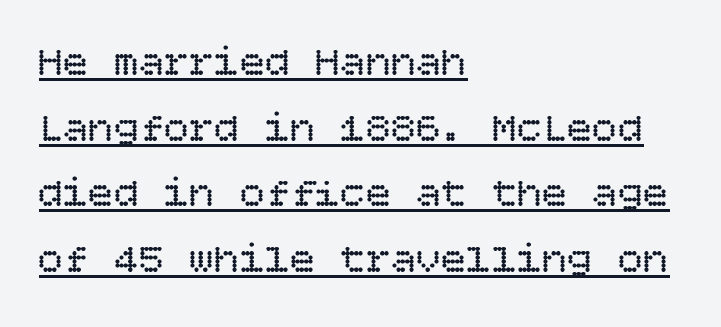
{"italic": "no", "bold": "no", "weight": "regular", "width": "normal", "stroke_contrast": "low", "x_height": "large", "underline": "yes", "align": "left", "line_spacing": "normal", "line_spacing_ratio": 1.56, "letter_spacing": "normal", "letter_spacing_em": 0.0, "glyph_px": 42}
